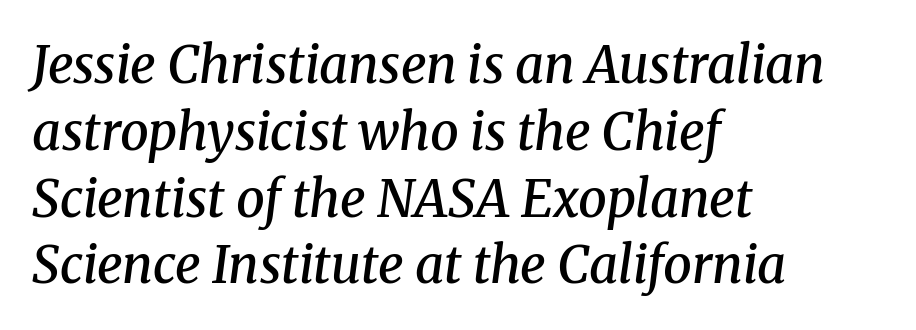
The image shows 51 px semibold serif type, italic (leaning right); set left-aligned, normal line spacing (1.31x), normal letter spacing, not underlined; medium stroke contrast and a medium x-height.
